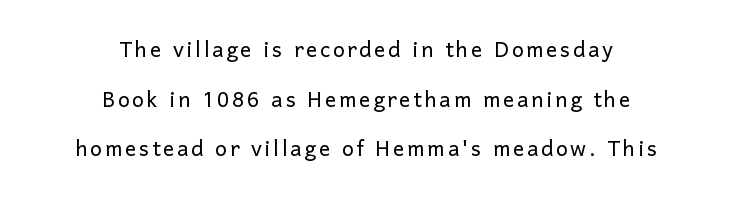
Q: Is the text bold? A: No.
Q: Is the text italic (slanted)? A: No, it is upright.
Q: Is the typeface a serif or a sans-serif typeface? A: Sans-serif.
Q: Is the text underlined? A: No.
Q: How is the paragraph aligned? A: Centered.
Q: Width (condensed, normal, or wide)? A: Normal.
Q: Stroke contrast? A: Low.
Q: x-height? A: Medium.
Q: Monospaced? A: No.
